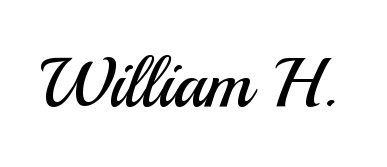
The image shows 69 px regular-weight sans-serif type; set normal letter spacing, not underlined; medium stroke contrast and a small x-height.
